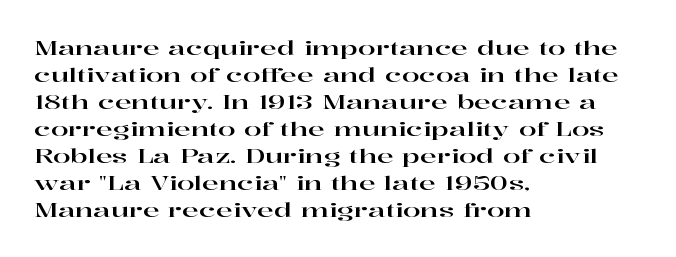
Q: Is the text italic (slanted)? A: No, it is upright.
Q: Is the text underlined? A: No.
Q: How is the paragraph aligned? A: Left-aligned.
Q: Is the spacing between letters normal or unusually wide? A: Normal.
Q: Is the spacing between lines tight, normal or loose? A: Normal.
